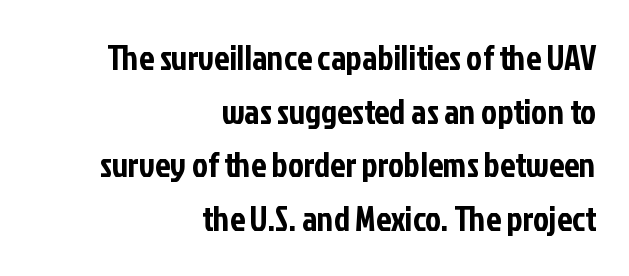
You could not count columns in this text — the font is proportionally spaced. Is the letter spacing exaggerated? No — it looks like the ordinary default. What's the leading like? Ordinary, nothing unusual. The typography opts for an upright posture over an oblique one. Alignment: flush right. Check under the words: just untouched page.
